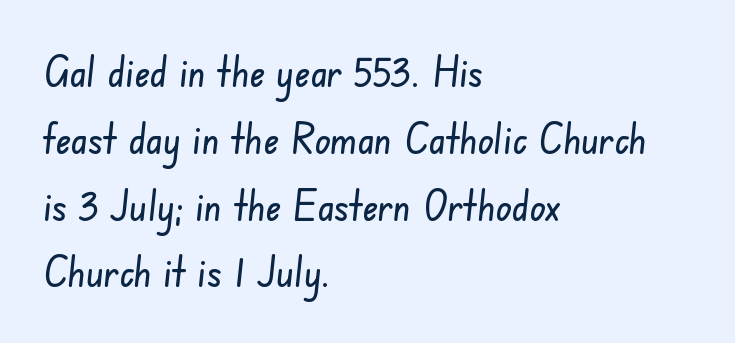
The rendering keeps characters at their native spacing. Varying glyph widths throughout — classic text-font behaviour. The gap between lines stays unmarked. Note: no serifs on the glyphs.
